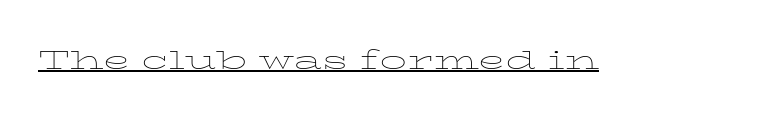
Vertical stems look standard width or narrower in stroke. This sample carries an underscore along the baseline area. Notice how the stems are strictly vertical — no italics here. Spacing between characters is what you'd get straight out of the box.
